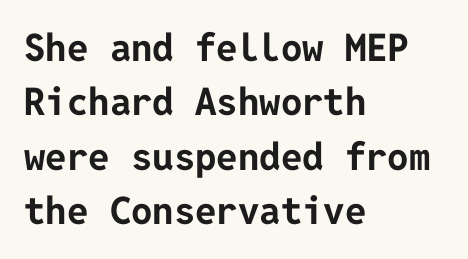
Is the type bold? Yes — the strokes are clearly thick and heavy. Plain, unruled lines of type. Normally led — the rows are evenly, conventionally spaced. Typographically, this falls in the sans-serif category.
